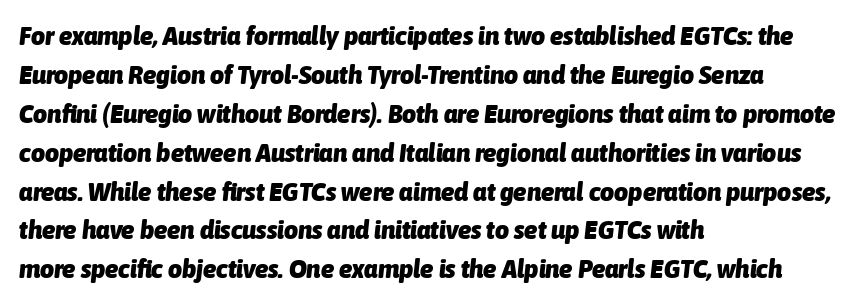
{"italic": "yes", "lean": "right", "slant_degrees": 6, "bold": "yes", "underline": "no", "align": "left", "line_spacing": "normal", "line_spacing_ratio": 1.44, "letter_spacing": "normal", "letter_spacing_em": 0.0, "glyph_px": 27}
